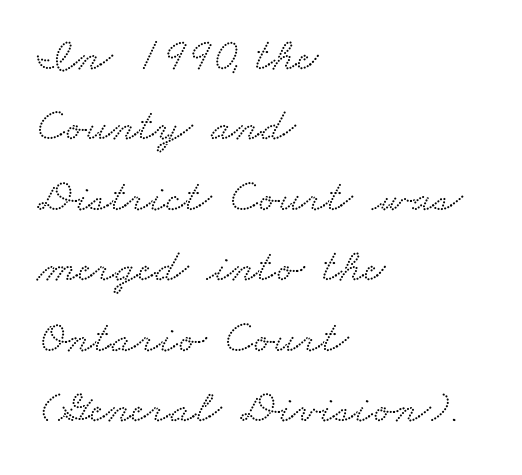
Q: Is the text underlined? A: No.
Q: How is the paragraph aligned? A: Left-aligned.
Q: Is the spacing between letters normal or unusually wide? A: Normal.
Q: Is the spacing between lines tight, normal or loose? A: Normal.
Q: Width (condensed, normal, or wide)? A: Wide.
Q: Stroke contrast? A: Low.
Q: x-height? A: Small.
Q: Monospaced? A: No.
